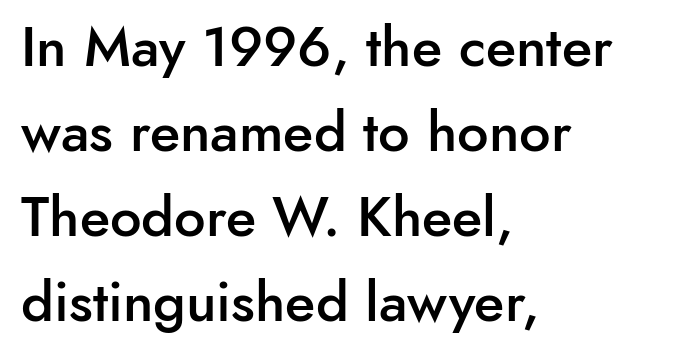
Nobody touched the tracking dial on this one. Tall strokes in this sample are plumb rather than angled. A clean baseline with only descenders dipping below it. These lines are rendered in a variable-pitch font. The strokes are fattened partway — semibold, not bold. Grotesque or geometric, the face here clearly has no serifs.
